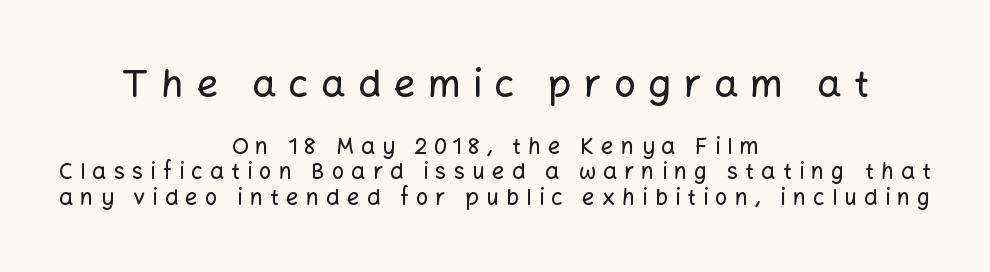
The image shows 38 px sans-serif type, upright; set centered, tight line spacing (1.15x), unusually wide letter spacing (+0.33 em), not underlined; the first (top) block is 1.73x larger; low stroke contrast and a medium x-height.
